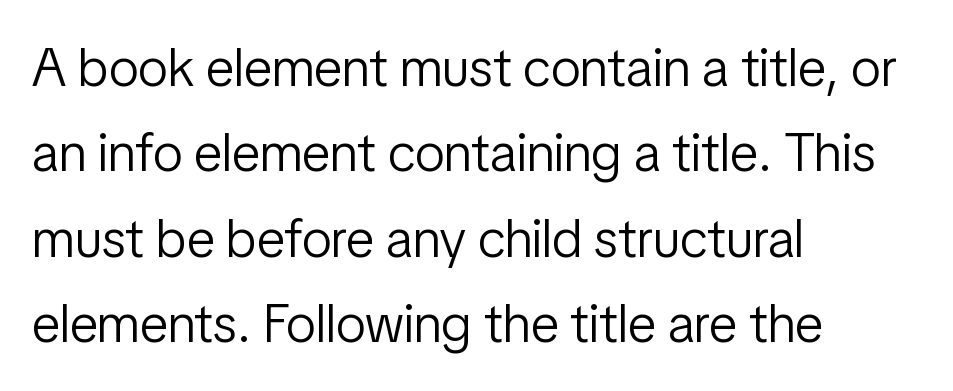
Q: Is the text bold? A: No.
Q: Is the text italic (slanted)? A: No, it is upright.
Q: Is the typeface a serif or a sans-serif typeface? A: Sans-serif.
Q: Is the text underlined? A: No.
Q: How is the paragraph aligned? A: Left-aligned.
Q: Is the spacing between letters normal or unusually wide? A: Normal.
Q: Is the spacing between lines tight, normal or loose? A: Normal.
Q: Width (condensed, normal, or wide)? A: Condensed.
Q: Stroke contrast? A: Low.
Q: x-height? A: Medium.
Q: Monospaced? A: No.
